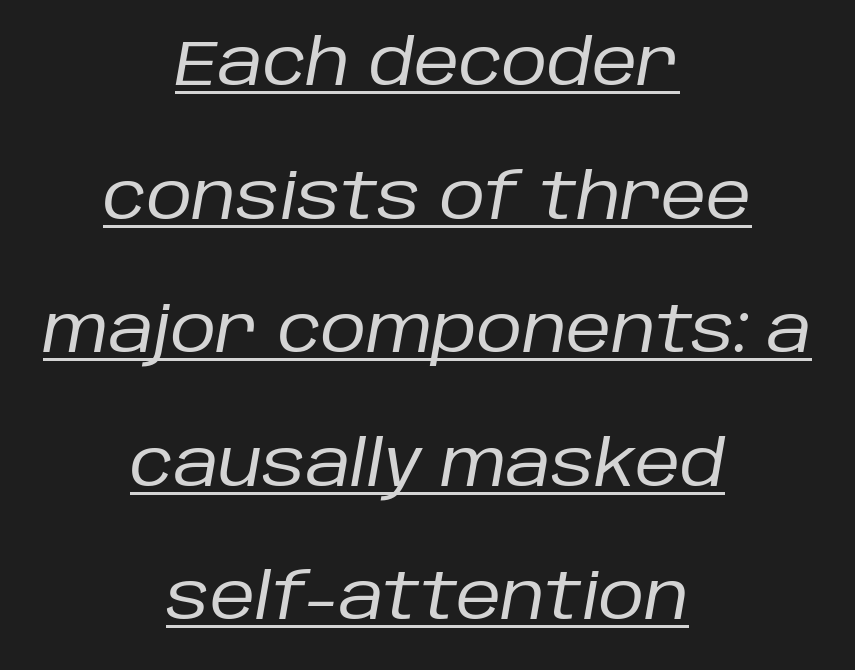
Q: Is the text bold? A: No.
Q: Is the text italic (slanted)? A: Yes, it leans right by about 10 degrees.
Q: Is the text underlined? A: Yes.
Q: How is the paragraph aligned? A: Centered.
Q: Is the spacing between letters normal or unusually wide? A: Normal.
Q: Is the spacing between lines tight, normal or loose? A: Loose.
Q: Width (condensed, normal, or wide)? A: Normal.
Q: Stroke contrast? A: Low.
Q: x-height? A: Large.
Q: Monospaced? A: No.
